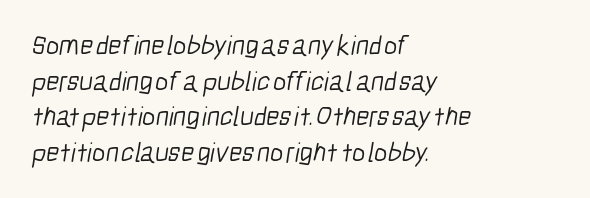
{"serif": "no", "bold": "no", "weight": "light", "width": "condensed", "stroke_contrast": "low", "x_height": "medium", "monospaced": "no", "underline": "no", "align": "left", "line_spacing": "normal", "line_spacing_ratio": 1.27, "letter_spacing": "normal", "letter_spacing_em": 0.0, "glyph_px": 28}
